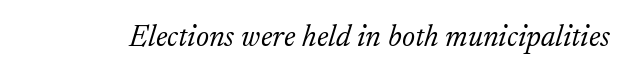
The rendering keeps characters at their native spacing. The letterforms sit at book weight or below. Underlining? Definitely not there. Observe the lean: these are italic letterforms.
